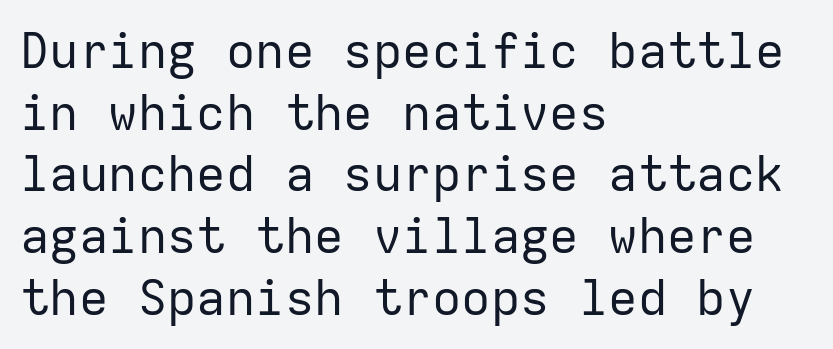
The image shows 49 px regular-weight sans-serif type, upright, monospaced; set left-aligned, normal line spacing (1.26x), normal letter spacing, not underlined; low stroke contrast and a medium x-height.
